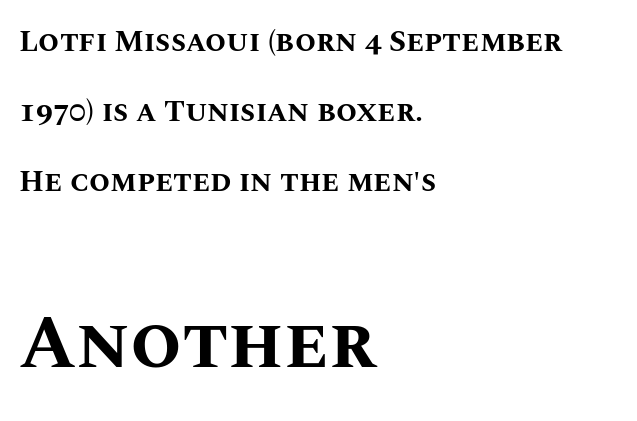
{"italic": "no", "bold": "yes", "weight": "bold", "width": "normal", "stroke_contrast": "medium", "x_height": "large", "monospaced": "no", "underline": "no", "align": "left", "line_spacing": "loose", "line_spacing_ratio": 2.33, "letter_spacing": "normal", "letter_spacing_em": 0.0, "larger_block": "second", "size_ratio": 2.47, "glyph_px": 74}
